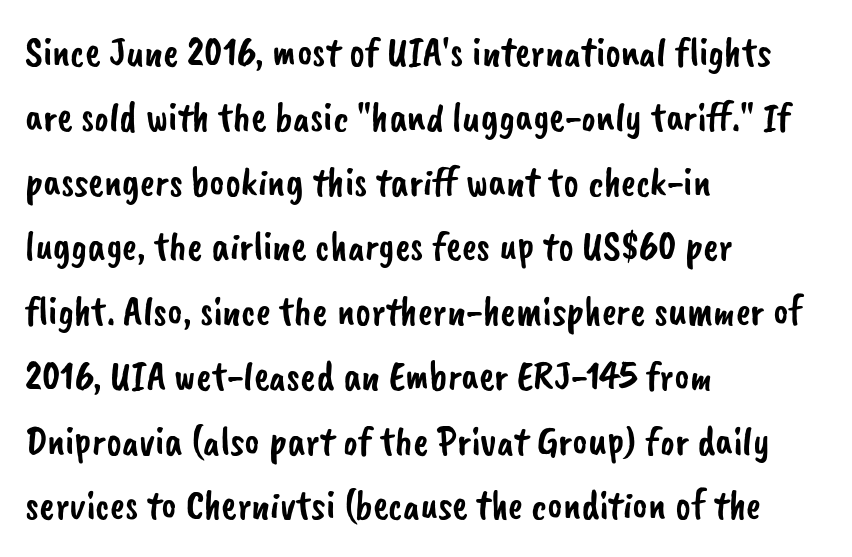
No extra tracking has been applied to these lines. Honestly, there is no underline to notice here at all. The compositor pushed each line to the left boundary. These lines are rendered in a variable-pitch font. Nope, no serifs anywhere on these letters. Does the leading feel generous? No, just average.
